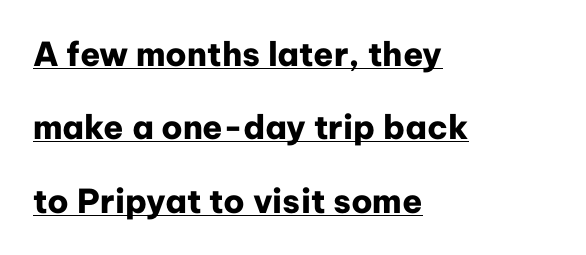
The image shows 33 px heavy sans-serif type, upright; set left-aligned, loose line spacing (2.22x), normal letter spacing, underlined; low stroke contrast and a medium x-height.
